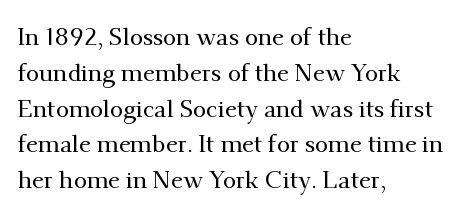
The image shows 24 px text type, upright; set left-aligned, normal line spacing (1.49x), normal letter spacing, not underlined.
